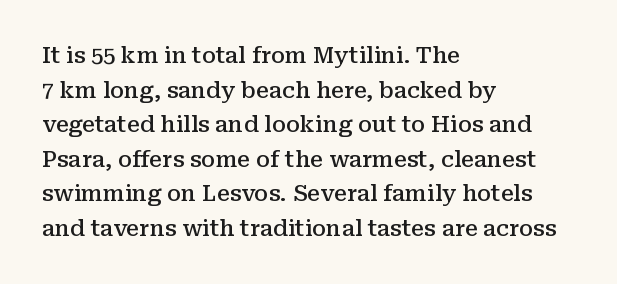
{"italic": "no", "bold": "semi", "underline": "no", "align": "left", "line_spacing": "normal", "line_spacing_ratio": 1.57, "letter_spacing": "normal", "letter_spacing_em": 0.0, "glyph_px": 22}
